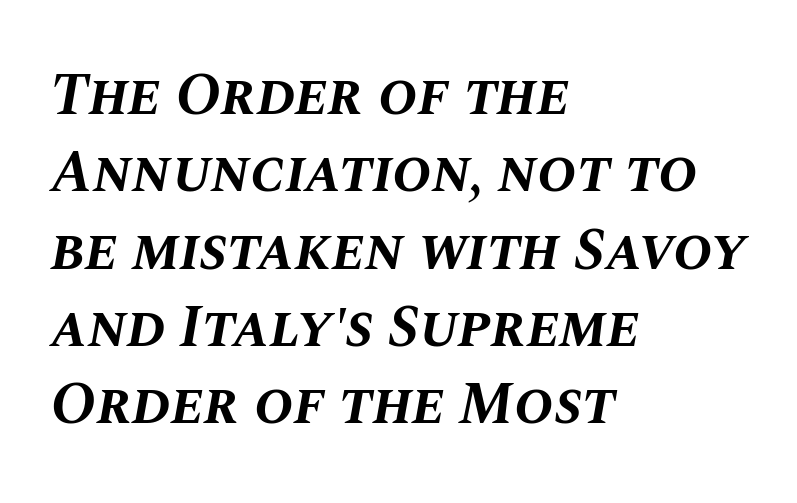
The image shows 59 px bold type, italic (leaning right); set left-aligned, normal line spacing (1.31x), normal letter spacing, not underlined; medium stroke contrast and a large x-height.
